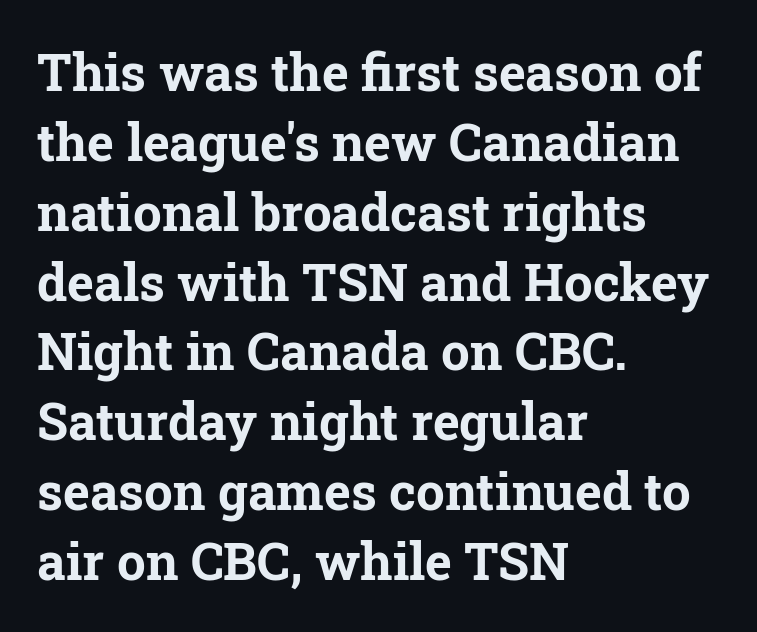
Q: Is the text bold? A: Yes.
Q: Is the text italic (slanted)? A: No, it is upright.
Q: Is the typeface a serif or a sans-serif typeface? A: Serif.
Q: Is the text underlined? A: No.
Q: How is the paragraph aligned? A: Left-aligned.
Q: Is the spacing between letters normal or unusually wide? A: Normal.
Q: Is the spacing between lines tight, normal or loose? A: Normal.
Q: Width (condensed, normal, or wide)? A: Normal.
Q: Stroke contrast? A: Low.
Q: x-height? A: Medium.
Q: Monospaced? A: No.
